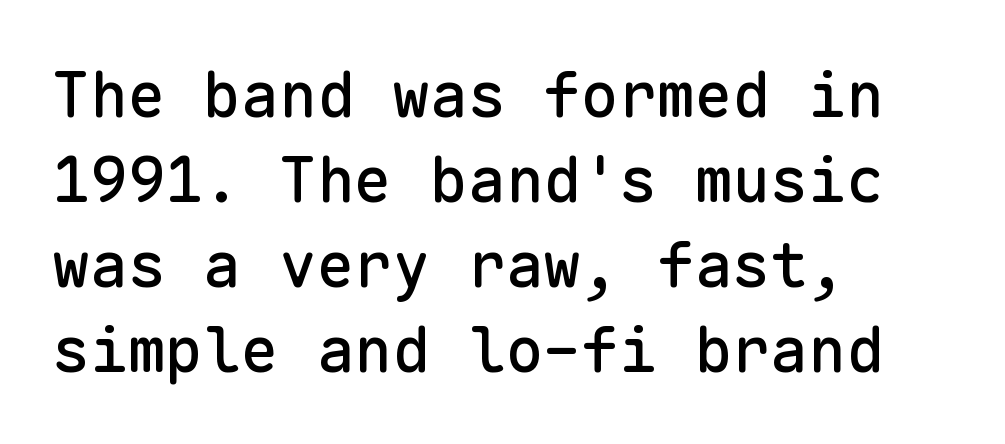
These lines stack with their left ends in a neat column. Serif or sans? Sans — the stroke terminals are bare. Nobody drew a line under any word here. Each letter, wide or thin by design, is forced into the same width here. Rendered with straight, roman letterforms.
